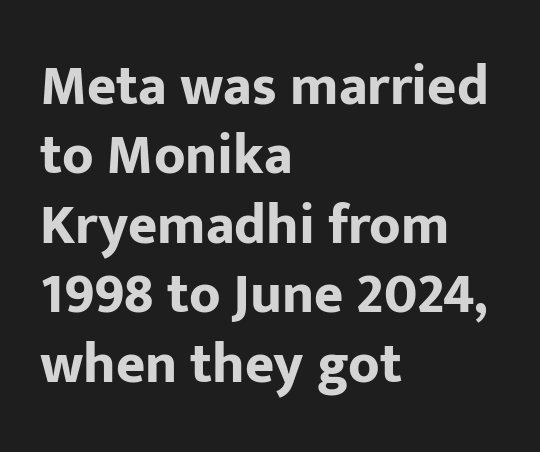
The image shows 56 px bold sans-serif type, upright; set left-aligned, line spacing 1.24x, normal letter spacing, not underlined; low stroke contrast and a medium x-height.
